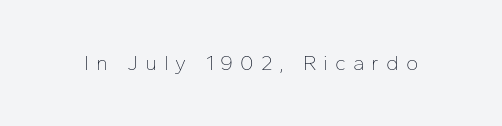
{"italic": "no", "bold": "no", "underline": "no", "letter_spacing": "wide", "letter_spacing_em": 0.33, "glyph_px": 21}
